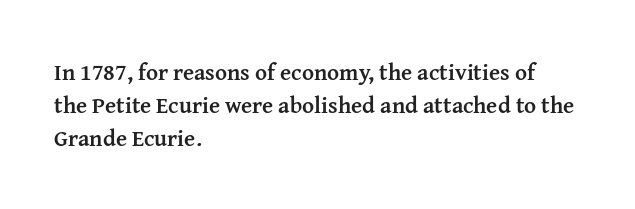
{"italic": "no", "bold": "yes", "underline": "no", "align": "left", "line_spacing": "normal", "line_spacing_ratio": 1.43, "letter_spacing": "normal", "letter_spacing_em": 0.0, "glyph_px": 23}
